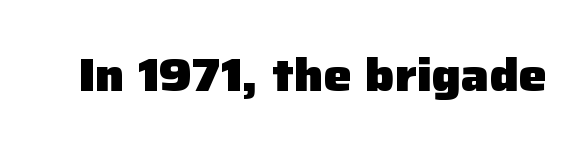
{"serif": "no", "italic": "no", "bold": "yes", "weight": "heavy", "width": "normal", "stroke_contrast": "low", "x_height": "medium", "monospaced": "no", "underline": "no", "letter_spacing": "normal", "letter_spacing_em": 0.0, "glyph_px": 47}
